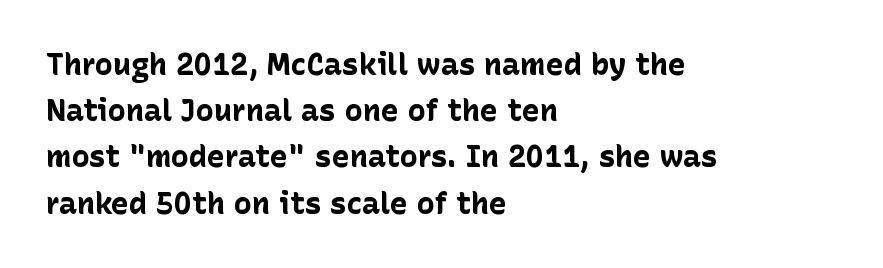
{"serif": "no", "italic": "no", "bold": "yes", "weight": "bold", "width": "normal", "stroke_contrast": "low", "x_height": "medium", "monospaced": "no", "underline": "no", "align": "left", "line_spacing": "normal", "line_spacing_ratio": 1.54, "letter_spacing": "normal", "letter_spacing_em": 0.0, "glyph_px": 30}
